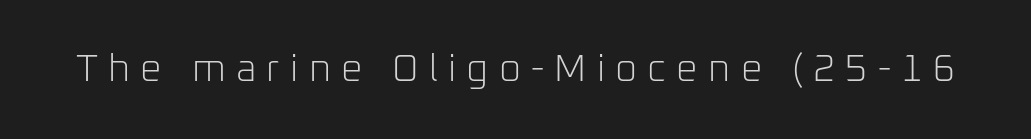
{"serif": "no", "italic": "no", "bold": "no", "weight": "light", "width": "normal", "stroke_contrast": "low", "x_height": "medium", "monospaced": "no", "underline": "no", "letter_spacing": "wide", "letter_spacing_em": 0.27, "glyph_px": 38}
